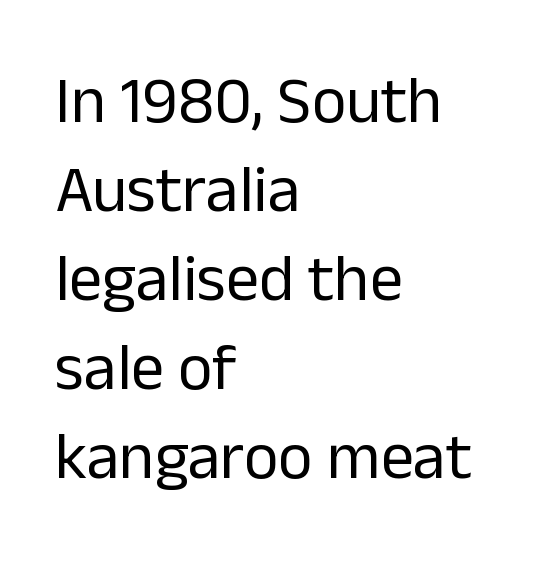
The image shows 66 px regular-weight sans-serif type, upright; set left-aligned, normal line spacing (1.35x), normal letter spacing, not underlined; low stroke contrast and a medium x-height.
